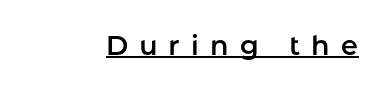
The image shows 27 px text type, upright; set unusually wide letter spacing (+0.43 em), underlined.
